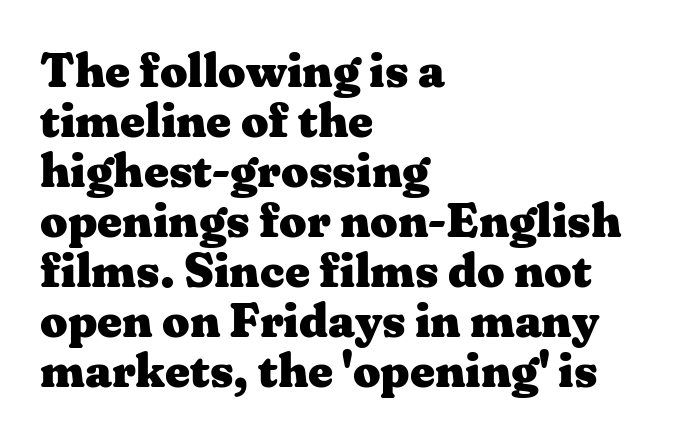
{"serif": "yes", "italic": "no", "bold": "yes", "weight": "heavy", "width": "wide", "stroke_contrast": "medium", "x_height": "medium", "monospaced": "no", "underline": "no", "align": "left", "line_spacing": "tight", "line_spacing_ratio": 1.04, "letter_spacing": "normal", "letter_spacing_em": 0.0, "glyph_px": 48}
